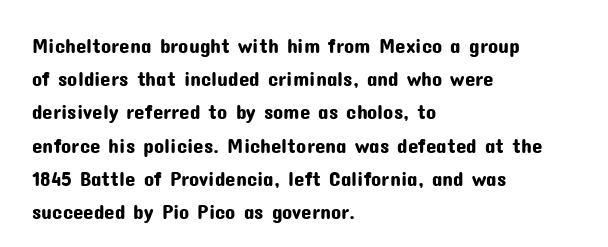
The tracking reads as untouched default to a designer's eye. Anything drawn beneath the words? Only blank space. Leading: standard. The lettering holds an erect, upright posture throughout.
